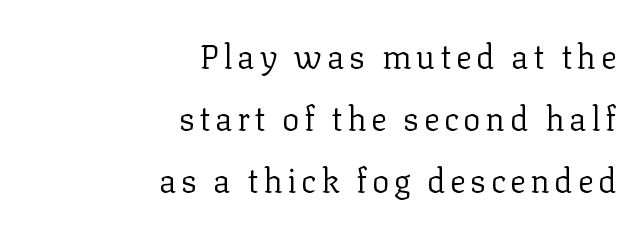
{"serif": "yes", "italic": "no", "bold": "no", "weight": "regular", "width": "normal", "stroke_contrast": "low", "x_height": "medium", "monospaced": "no", "underline": "no", "align": "right", "line_spacing_ratio": 1.88, "glyph_px": 33}
